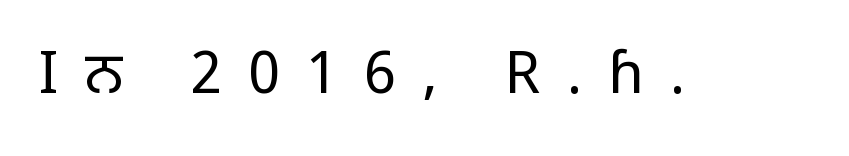
{"serif": "no", "italic": "no", "bold": "no", "weight": "regular", "width": "normal", "stroke_contrast": "low", "x_height": "large", "monospaced": "no", "underline": "no", "letter_spacing": "wide", "letter_spacing_em": 0.45, "glyph_px": 58}
